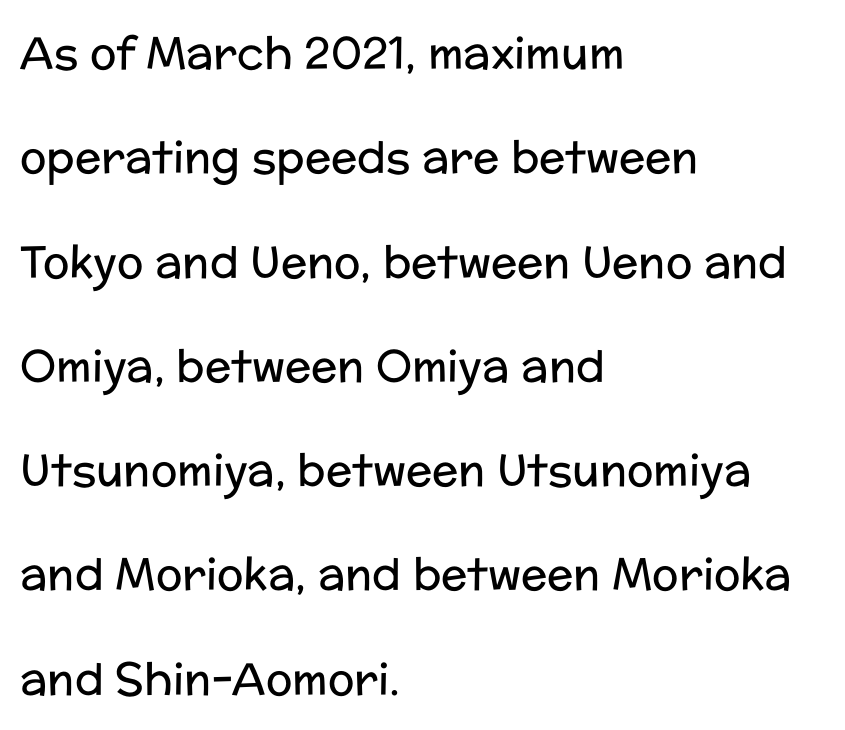
Q: Is the text bold? A: No.
Q: Is the text italic (slanted)? A: No, it is upright.
Q: Is the typeface a serif or a sans-serif typeface? A: Sans-serif.
Q: Is the text underlined? A: No.
Q: How is the paragraph aligned? A: Left-aligned.
Q: Is the spacing between letters normal or unusually wide? A: Normal.
Q: Is the spacing between lines tight, normal or loose? A: Loose.
Q: Width (condensed, normal, or wide)? A: Normal.
Q: Stroke contrast? A: Low.
Q: x-height? A: Medium.
Q: Monospaced? A: No.
